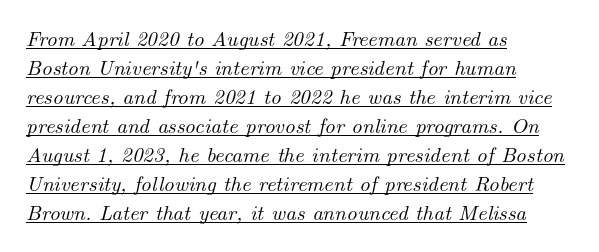
{"italic": "yes", "lean": "right", "slant_degrees": 14, "underline": "yes", "align": "left", "line_spacing": "normal", "line_spacing_ratio": 1.38, "letter_spacing": "normal", "letter_spacing_em": 0.0, "glyph_px": 21}
